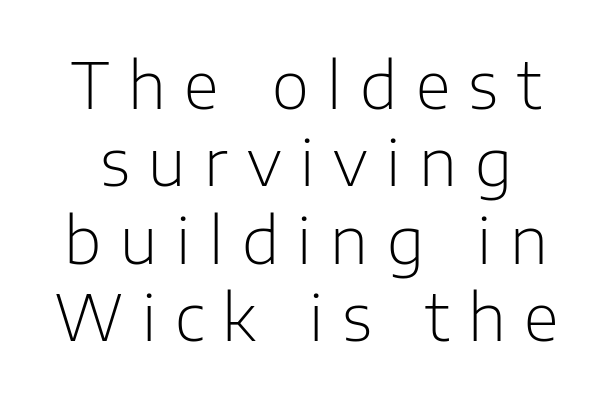
The image shows 64 px light sans-serif type, upright; set line spacing 1.21x, unusually wide letter spacing (+0.29 em), not underlined; low stroke contrast and a medium x-height.
